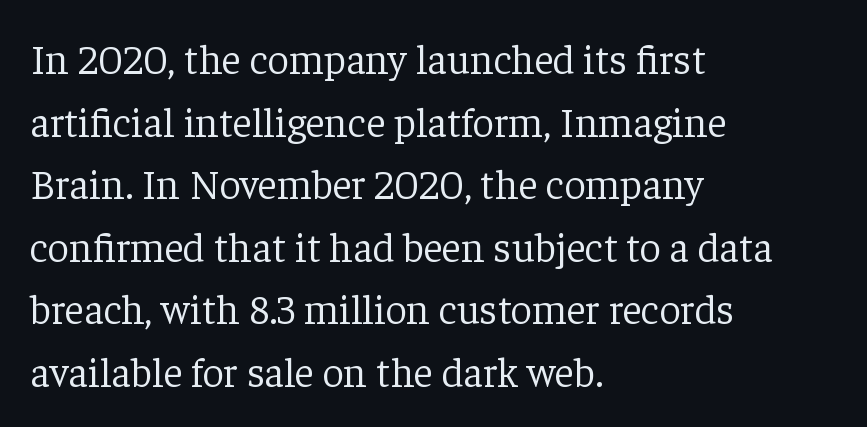
Q: Is the text bold? A: No.
Q: Is the text italic (slanted)? A: No, it is upright.
Q: Is the typeface a serif or a sans-serif typeface? A: Serif.
Q: Is the text underlined? A: No.
Q: How is the paragraph aligned? A: Left-aligned.
Q: Is the spacing between letters normal or unusually wide? A: Normal.
Q: Is the spacing between lines tight, normal or loose? A: Normal.
Q: Width (condensed, normal, or wide)? A: Normal.
Q: Stroke contrast? A: Low.
Q: x-height? A: Medium.
Q: Monospaced? A: No.
